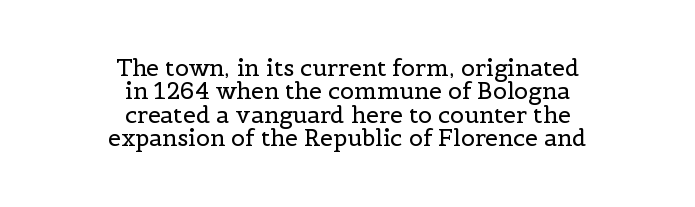
Q: Is the text bold? A: No.
Q: Is the text italic (slanted)? A: No, it is upright.
Q: Is the text underlined? A: No.
Q: How is the paragraph aligned? A: Centered.
Q: Is the spacing between letters normal or unusually wide? A: Normal.
Q: Is the spacing between lines tight, normal or loose? A: Tight.
